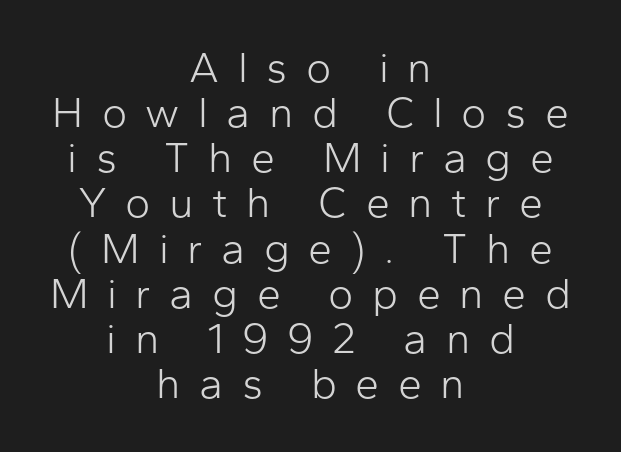
Has an underline been added? It has not. Rows of type sit shoulder to shoulder in the vertical direction. If you drew a line through each stem, it would be perfectly vertical. There is plenty of visible air inserted between adjacent glyphs. The passage shown is not bold in any degree.
